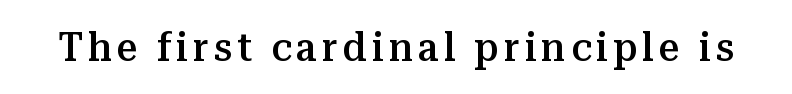
Q: Is the text bold? A: Semi-bold.
Q: Is the text italic (slanted)? A: No, it is upright.
Q: Is the typeface a serif or a sans-serif typeface? A: Serif.
Q: Is the text underlined? A: No.
Q: Width (condensed, normal, or wide)? A: Normal.
Q: Stroke contrast? A: Medium.
Q: x-height? A: Medium.
Q: Monospaced? A: No.
